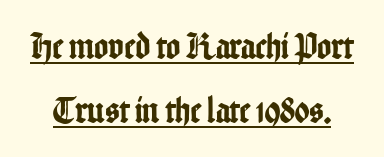
Is this a fixed-width face? No — the glyphs have proportional, varying widths. The specimen reads as upright at a glance. In terms of letterform style, serifs are entirely absent. What's the leading like? Ordinary, nothing unusual. Descenders here cross a horizontal rule under the line.
